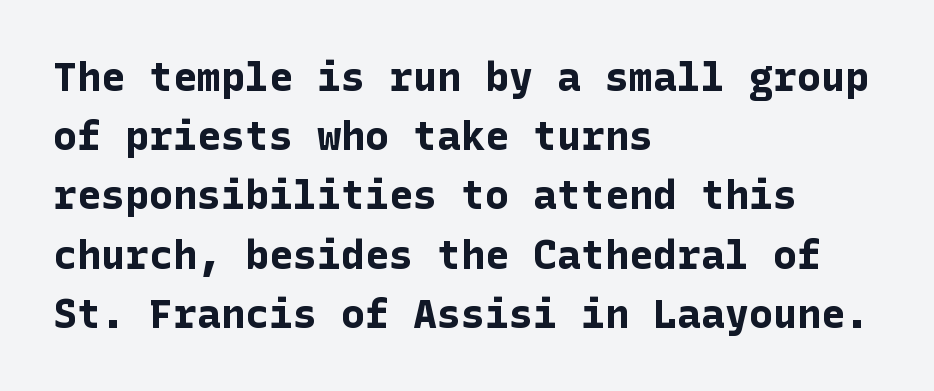
Alignment: flush left. A typesetter would call this zero additional tracking. Successive baselines arrive at the customary interval. Just letters on the line, the space beneath them empty. The typography opts for an upright posture over an oblique one. A sans-serif font was chosen for this passage.
